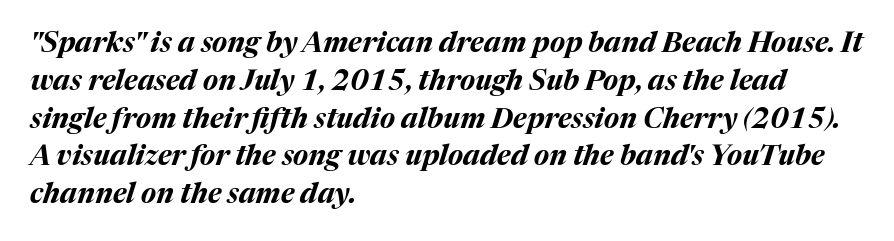
{"italic": "yes", "lean": "right", "slant_degrees": 17, "bold": "yes", "weight": "bold", "width": "normal", "stroke_contrast": "medium", "x_height": "medium", "monospaced": "no", "underline": "no", "align": "left", "line_spacing": "normal", "line_spacing_ratio": 1.35, "letter_spacing": "normal", "letter_spacing_em": 0.0, "glyph_px": 28}
